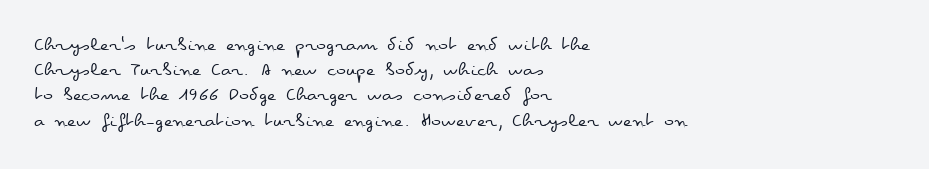
{"italic": "no", "bold": "no", "underline": "no", "align": "left", "line_spacing_ratio": 1.2, "letter_spacing": "normal", "letter_spacing_em": 0.0, "glyph_px": 21}
